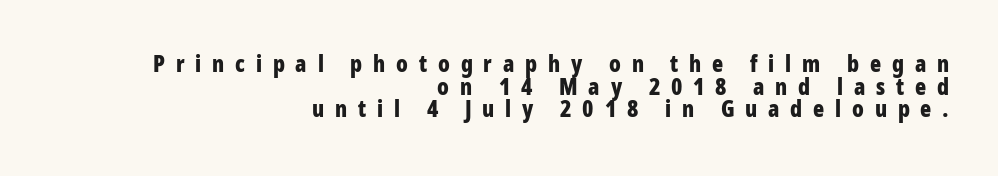
The image shows 23 px bold type, upright; set right-aligned, tight line spacing (0.98x), unusually wide letter spacing (+0.47 em), not underlined.
